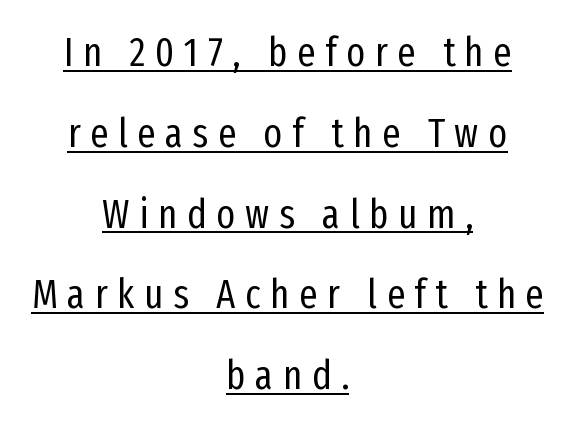
The image shows 40 px regular-weight, condensed sans-serif type, upright; set centered, loose line spacing (2.02x), unusually wide letter spacing (+0.24 em), underlined; low stroke contrast and a medium x-height.
